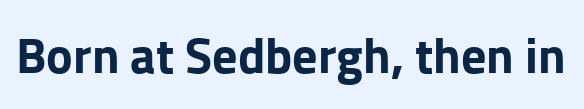
The image shows 50 px bold sans-serif type, upright; set normal letter spacing, not underlined; low stroke contrast and a medium x-height.
